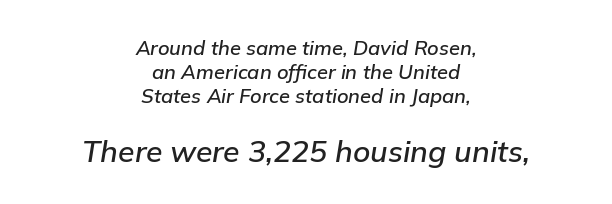
Q: Is the text bold? A: Semi-bold.
Q: Is the text italic (slanted)? A: Yes, it leans right by about 9 degrees.
Q: Is the text underlined? A: No.
Q: How is the paragraph aligned? A: Centered.
Q: Is the spacing between letters normal or unusually wide? A: Normal.
Q: Which block of text is set in a larger size, the first (top) or the second (bottom)? A: The second (bottom) one.
Q: Width (condensed, normal, or wide)? A: Normal.
Q: Stroke contrast? A: Low.
Q: x-height? A: Medium.
Q: Monospaced? A: No.
